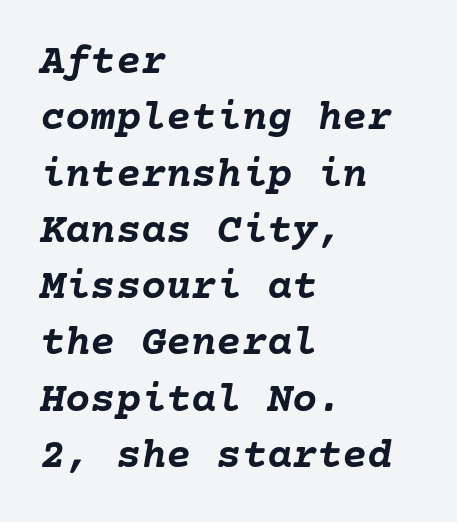
The image shows 42 px semibold type, italic (leaning right); set left-aligned, normal line spacing (1.34x), normal letter spacing, not underlined; low stroke contrast and a medium x-height.
